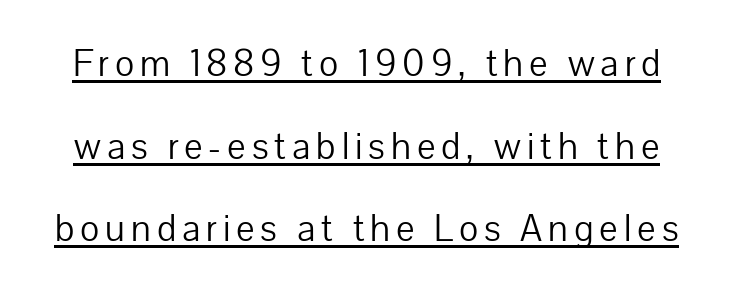
{"serif": "no", "italic": "no", "bold": "no", "weight": "light", "width": "normal", "stroke_contrast": "low", "x_height": "medium", "monospaced": "no", "underline": "yes", "line_spacing": "loose", "line_spacing_ratio": 2.12, "glyph_px": 39}
